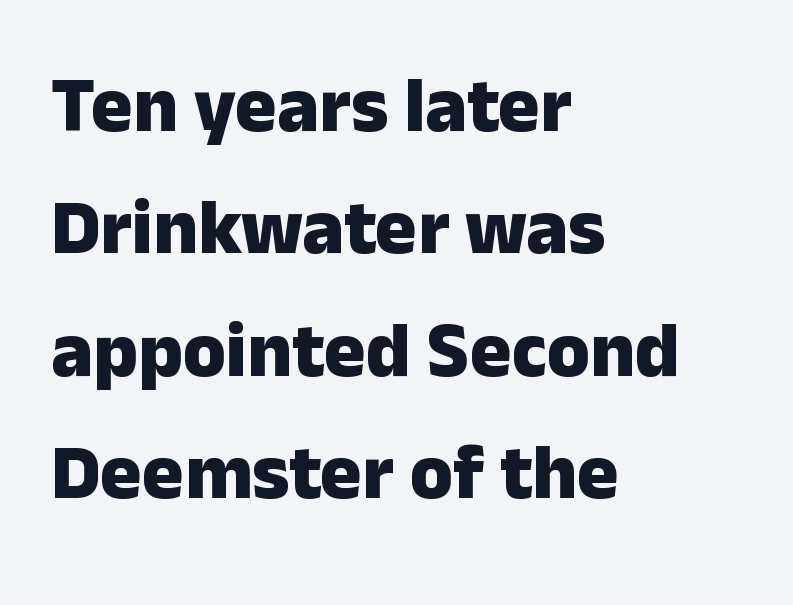
Unmarked baselines from the first word to the last. Check where the strokes stop: nothing finishes them off — pure sans. The horizontal fit of the characters is conventional and even. Its strokes are broad and dark, the hallmark of bold type.
